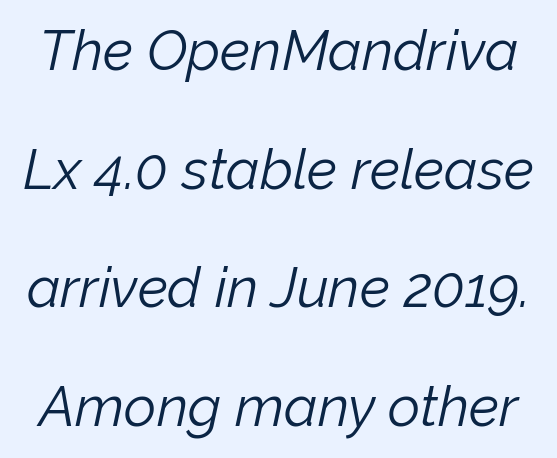
Q: Is the text bold? A: No.
Q: Is the text italic (slanted)? A: Yes, it leans right by about 12 degrees.
Q: Is the text underlined? A: No.
Q: Is the spacing between letters normal or unusually wide? A: Normal.
Q: Is the spacing between lines tight, normal or loose? A: Loose.
Q: Width (condensed, normal, or wide)? A: Normal.
Q: Stroke contrast? A: Low.
Q: x-height? A: Medium.
Q: Monospaced? A: No.
